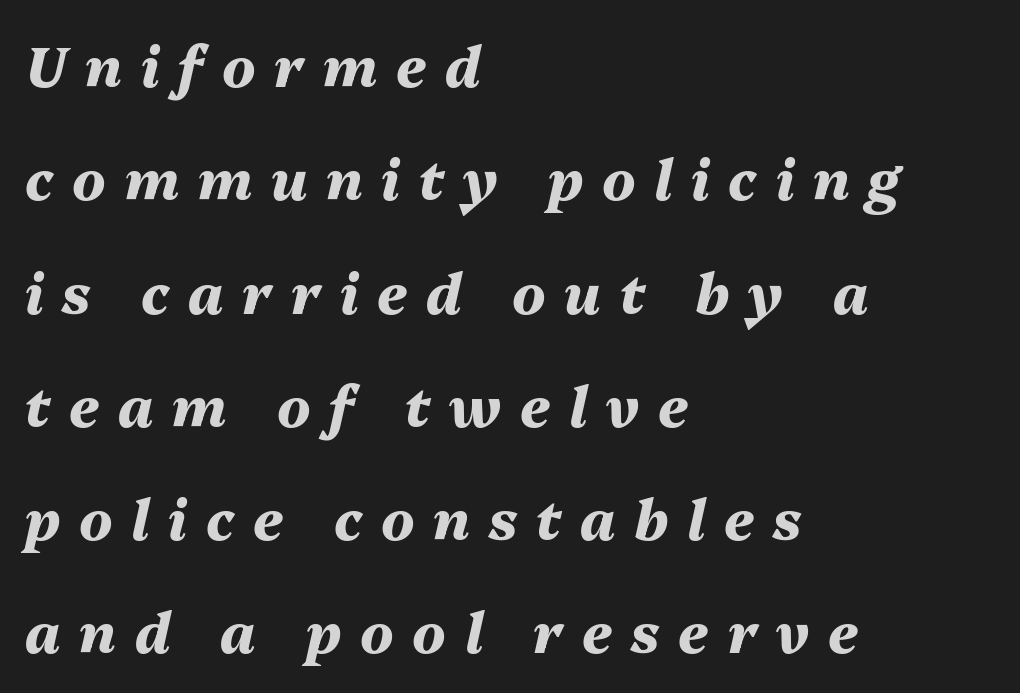
The image shows 55 px heavy type, italic (leaning right); set left-aligned, loose line spacing (2.06x), unusually wide letter spacing (+0.34 em), not underlined; medium stroke contrast and a medium x-height.
